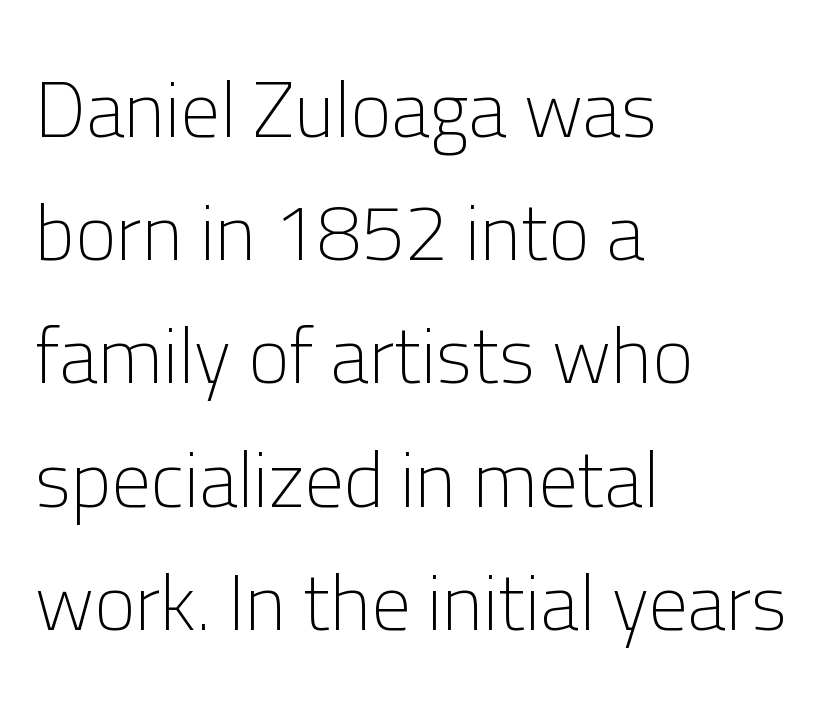
{"serif": "no", "italic": "no", "bold": "no", "weight": "light", "width": "normal", "stroke_contrast": "low", "x_height": "medium", "monospaced": "no", "underline": "no", "align": "left", "line_spacing": "normal", "line_spacing_ratio": 1.58, "letter_spacing": "normal", "letter_spacing_em": 0.0, "glyph_px": 78}
